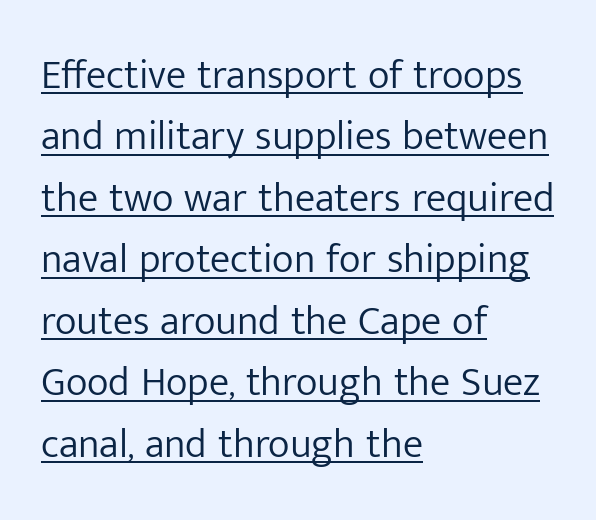
Q: Is the text bold? A: No.
Q: Is the text italic (slanted)? A: No, it is upright.
Q: Is the typeface a serif or a sans-serif typeface? A: Sans-serif.
Q: Is the text underlined? A: Yes.
Q: How is the paragraph aligned? A: Left-aligned.
Q: Is the spacing between letters normal or unusually wide? A: Normal.
Q: Is the spacing between lines tight, normal or loose? A: Normal.
Q: Width (condensed, normal, or wide)? A: Normal.
Q: Stroke contrast? A: Low.
Q: x-height? A: Medium.
Q: Monospaced? A: No.
